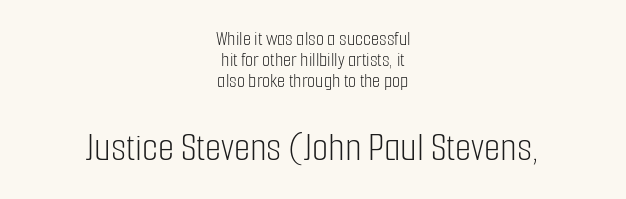
Q: Is the text bold? A: No.
Q: Is the text italic (slanted)? A: No, it is upright.
Q: Is the typeface a serif or a sans-serif typeface? A: Sans-serif.
Q: Is the text underlined? A: No.
Q: How is the paragraph aligned? A: Centered.
Q: Is the spacing between letters normal or unusually wide? A: Normal.
Q: Is the spacing between lines tight, normal or loose? A: Tight.
Q: Which block of text is set in a larger size, the first (top) or the second (bottom)? A: The second (bottom) one.
Q: Width (condensed, normal, or wide)? A: Condensed.
Q: Stroke contrast? A: Low.
Q: x-height? A: Medium.
Q: Monospaced? A: No.
